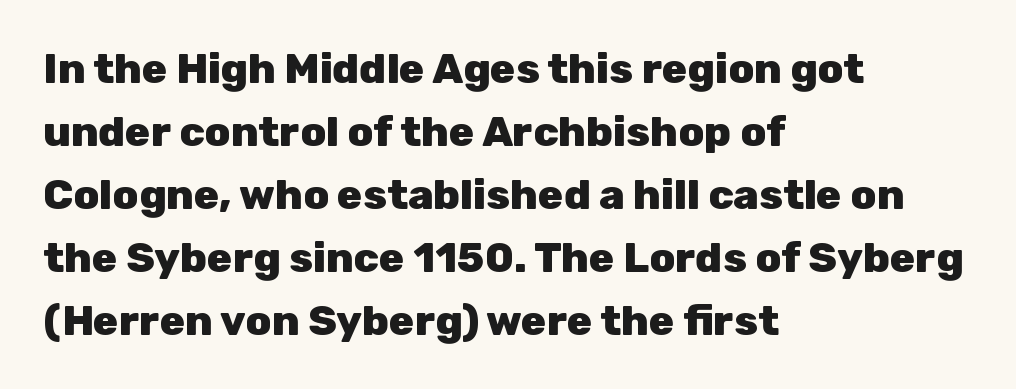
The image shows 42 px heavy sans-serif type, upright; set left-aligned, normal line spacing (1.5x), normal letter spacing, not underlined; low stroke contrast and a medium x-height.
